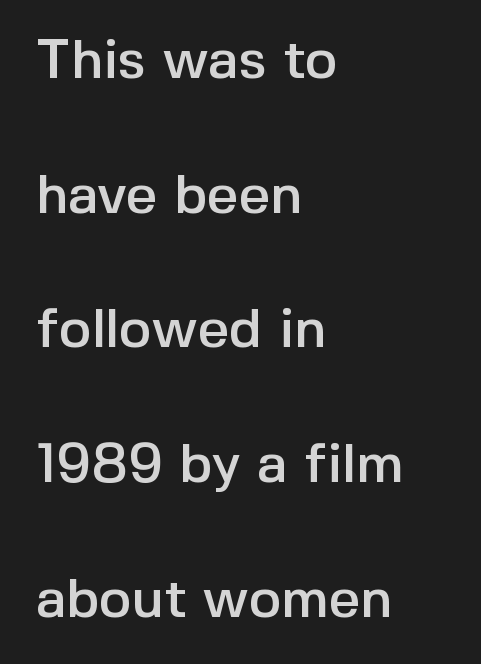
The image shows 55 px sans-serif type, upright; set left-aligned, loose line spacing (2.45x), normal letter spacing, not underlined; a medium x-height.
